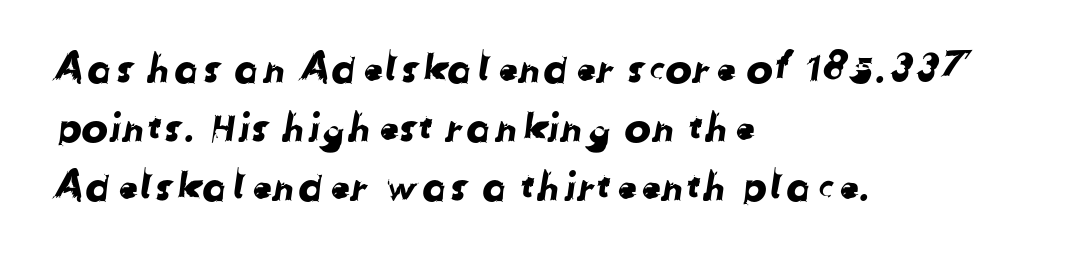
This rendering features lettering with no underline. Between one letter and the next there's only the usual sliver of space. Each letter's strokes conclude bluntly, with no projecting serifs. Spacing verdict: proportional, widths tailored to each character.
